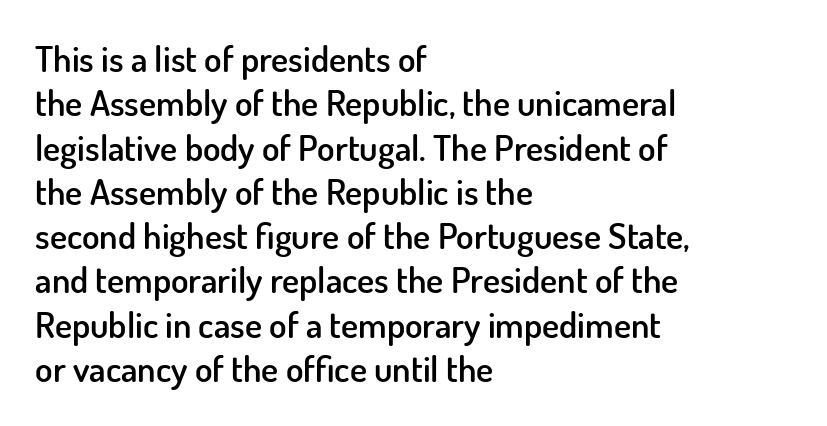
{"serif": "no", "italic": "no", "bold": "semi", "weight": "semibold", "width": "normal", "stroke_contrast": "low", "x_height": "small", "monospaced": "no", "underline": "no", "align": "left", "line_spacing_ratio": 1.23, "letter_spacing": "normal", "letter_spacing_em": 0.0, "glyph_px": 36}
